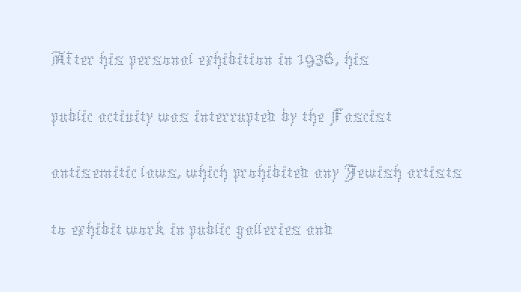
Q: Is the text bold? A: No.
Q: Is the text italic (slanted)? A: No, it is upright.
Q: Is the text underlined? A: No.
Q: How is the paragraph aligned? A: Left-aligned.
Q: Is the spacing between letters normal or unusually wide? A: Normal.
Q: Is the spacing between lines tight, normal or loose? A: Normal.
Q: Width (condensed, normal, or wide)? A: Normal.
Q: Stroke contrast? A: Medium.
Q: x-height? A: Medium.
Q: Monospaced? A: No.
